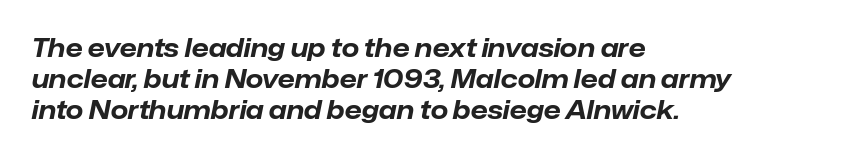
Q: Is the text bold? A: Yes.
Q: Is the text italic (slanted)? A: Yes, it leans right by about 12 degrees.
Q: Is the text underlined? A: No.
Q: How is the paragraph aligned? A: Left-aligned.
Q: Is the spacing between letters normal or unusually wide? A: Normal.
